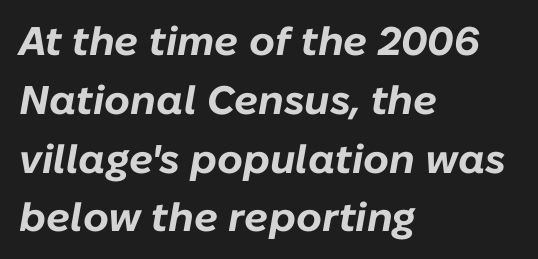
The image shows 40 px bold type, italic (leaning right); set left-aligned, normal line spacing (1.47x), normal letter spacing, not underlined; low stroke contrast and a medium x-height.
